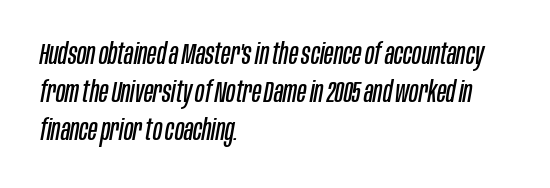
{"italic": "yes", "lean": "right", "slant_degrees": 10, "bold": "no", "weight": "regular", "width": "condensed", "stroke_contrast": "low", "x_height": "large", "monospaced": "no", "underline": "no", "align": "left", "line_spacing": "normal", "line_spacing_ratio": 1.26, "letter_spacing": "normal", "letter_spacing_em": 0.0, "glyph_px": 30}
